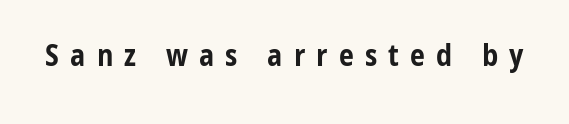
The image shows 30 px bold, condensed sans-serif type, upright; set unusually wide letter spacing (+0.37 em), not underlined; low stroke contrast and a medium x-height.
